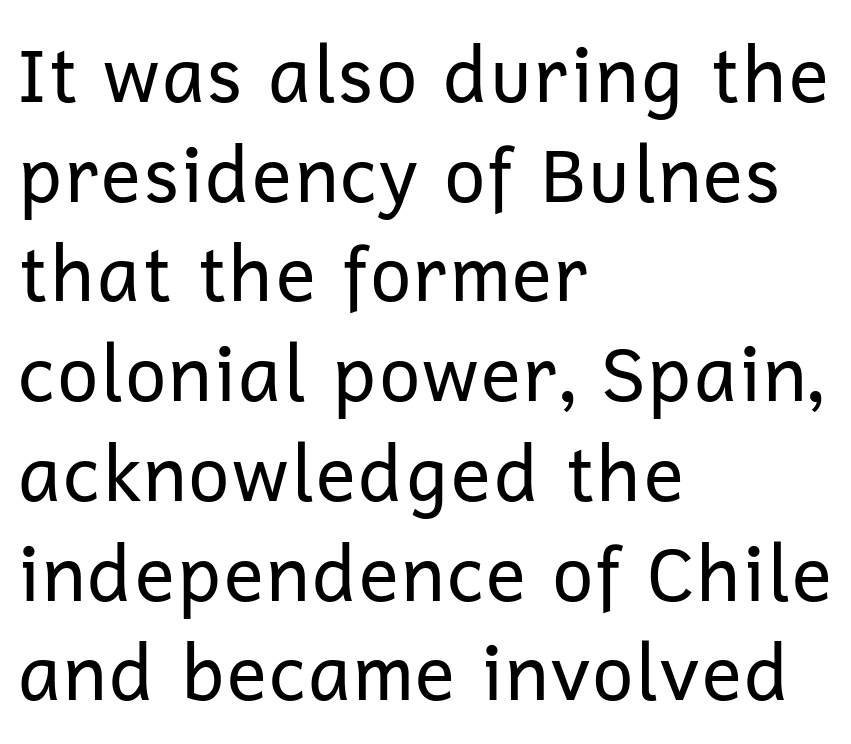
{"serif": "no", "italic": "no", "bold": "no", "weight": "regular", "width": "normal", "stroke_contrast": "low", "x_height": "medium", "monospaced": "no", "underline": "no", "align": "left", "line_spacing": "normal", "line_spacing_ratio": 1.33, "letter_spacing": "normal", "letter_spacing_em": 0.0, "glyph_px": 75}
